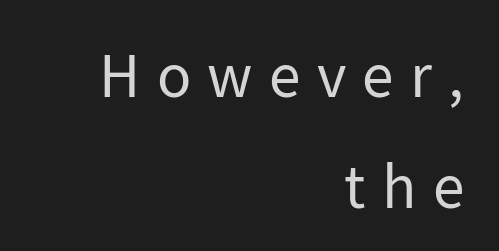
Q: Is the text bold? A: No.
Q: Is the text italic (slanted)? A: No, it is upright.
Q: Is the typeface a serif or a sans-serif typeface? A: Sans-serif.
Q: Is the text underlined? A: No.
Q: How is the paragraph aligned? A: Right-aligned.
Q: Is the spacing between letters normal or unusually wide? A: Unusually wide.
Q: Is the spacing between lines tight, normal or loose? A: Loose.
Q: Width (condensed, normal, or wide)? A: Normal.
Q: Stroke contrast? A: Low.
Q: x-height? A: Medium.
Q: Monospaced? A: No.
